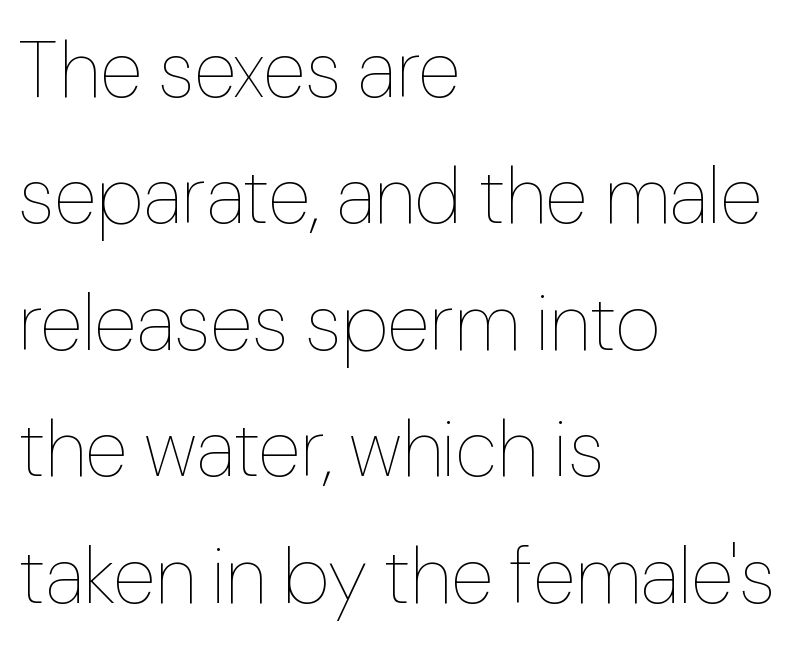
Q: Is the text bold? A: No.
Q: Is the text italic (slanted)? A: No, it is upright.
Q: Is the text underlined? A: No.
Q: How is the paragraph aligned? A: Left-aligned.
Q: Is the spacing between letters normal or unusually wide? A: Normal.
Q: Is the spacing between lines tight, normal or loose? A: Normal.
Q: Width (condensed, normal, or wide)? A: Normal.
Q: Stroke contrast? A: Low.
Q: x-height? A: Medium.
Q: Monospaced? A: No.
